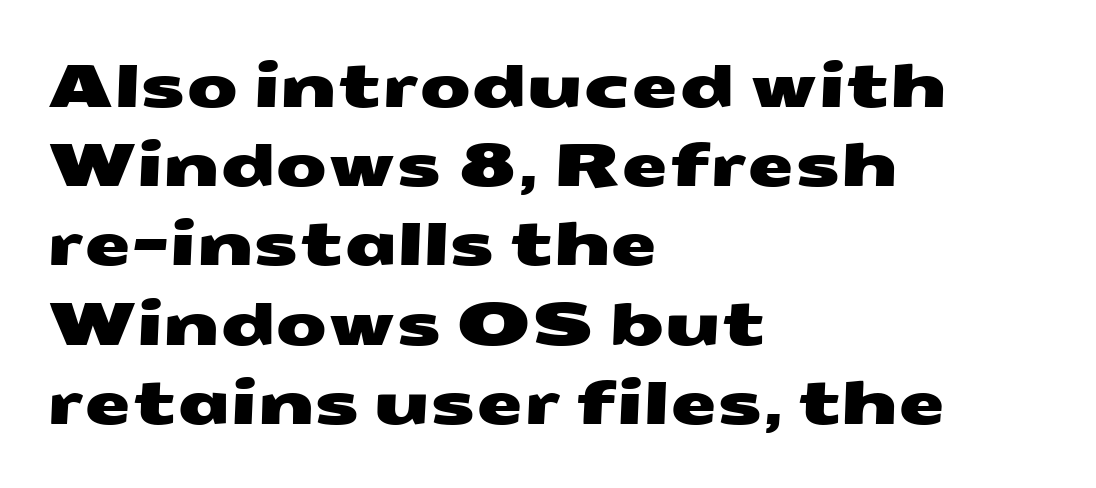
Q: Is the typeface a serif or a sans-serif typeface? A: Sans-serif.
Q: Is the text underlined? A: No.
Q: How is the paragraph aligned? A: Left-aligned.
Q: Is the spacing between letters normal or unusually wide? A: Normal.
Q: Is the spacing between lines tight, normal or loose? A: Normal.
Q: Width (condensed, normal, or wide)? A: Wide.
Q: Stroke contrast? A: Medium.
Q: x-height? A: Medium.
Q: Monospaced? A: No.
